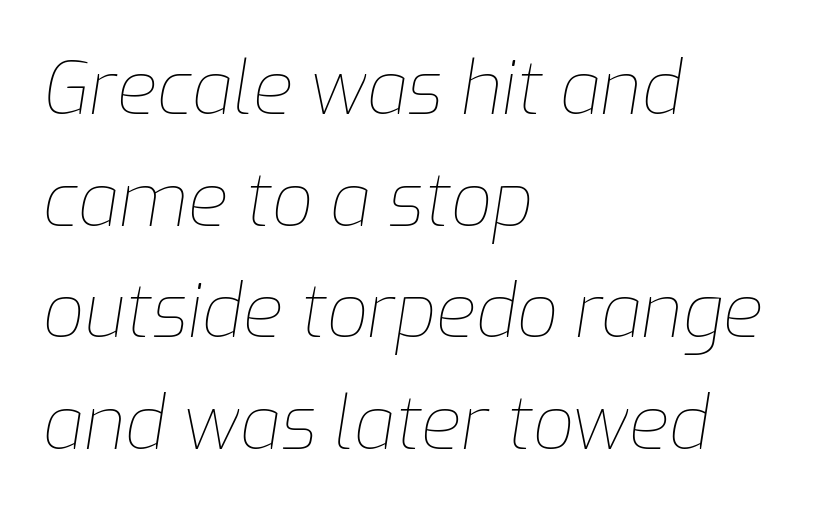
Nothing unusual about the tracking: characters are spaced as the font intends. The zone under the glyphs is completely vacant. Italic? Definitely — the glyphs are oblique. The passage shown is typed in a proportional face where columns would drift. The compositor pushed each line to the left boundary.
